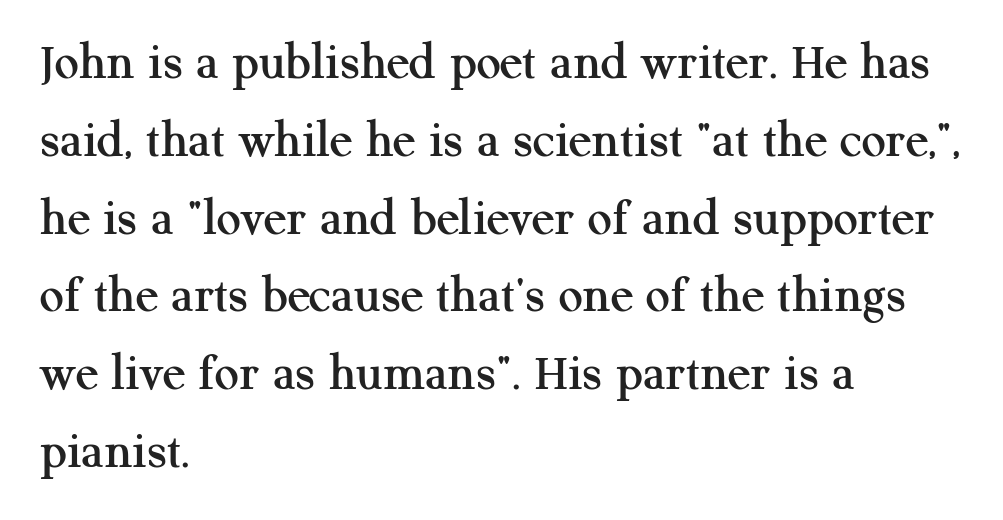
Q: Is the text italic (slanted)? A: No, it is upright.
Q: Is the typeface a serif or a sans-serif typeface? A: Serif.
Q: Is the text underlined? A: No.
Q: How is the paragraph aligned? A: Left-aligned.
Q: Is the spacing between letters normal or unusually wide? A: Normal.
Q: Is the spacing between lines tight, normal or loose? A: Normal.
Q: Width (condensed, normal, or wide)? A: Normal.
Q: Stroke contrast? A: Medium.
Q: x-height? A: Medium.
Q: Monospaced? A: No.
